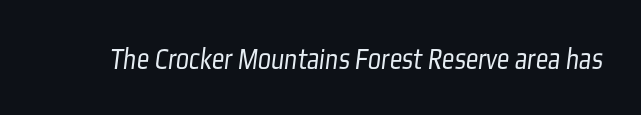
The image shows 31 px light, condensed sans-serif type; set normal letter spacing, not underlined; low stroke contrast and a medium x-height.
